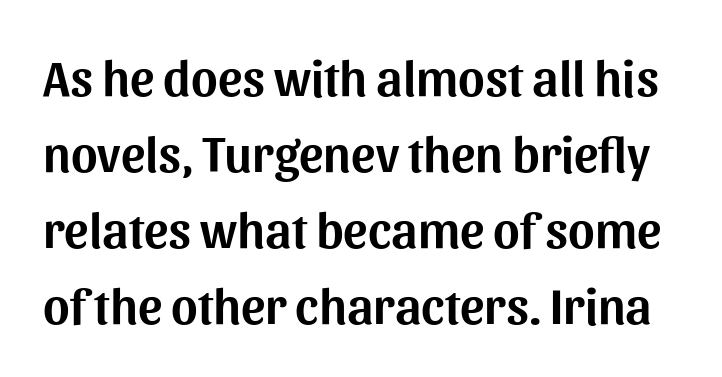
{"serif": "no", "italic": "no", "width": "normal", "stroke_contrast": "medium", "x_height": "medium", "monospaced": "no", "underline": "no", "line_spacing": "normal", "line_spacing_ratio": 1.49, "letter_spacing": "normal", "letter_spacing_em": 0.0, "glyph_px": 51}
